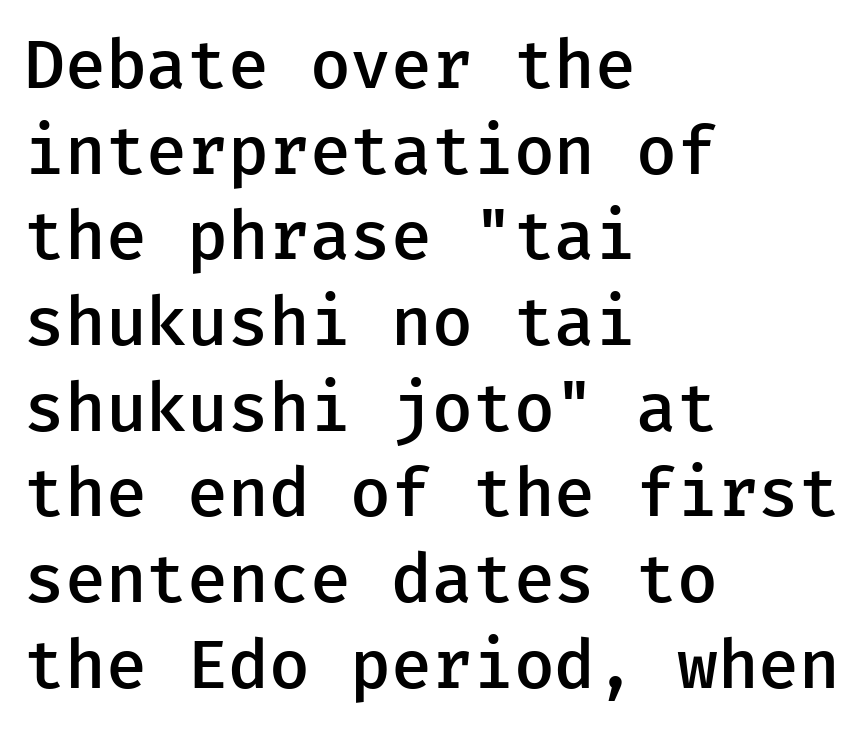
Q: Is the text bold? A: Semi-bold.
Q: Is the text italic (slanted)? A: No, it is upright.
Q: Is the typeface a serif or a sans-serif typeface? A: Sans-serif.
Q: Is the text underlined? A: No.
Q: How is the paragraph aligned? A: Left-aligned.
Q: Is the spacing between letters normal or unusually wide? A: Normal.
Q: Is the spacing between lines tight, normal or loose? A: Normal.
Q: Width (condensed, normal, or wide)? A: Normal.
Q: Stroke contrast? A: Low.
Q: x-height? A: Medium.
